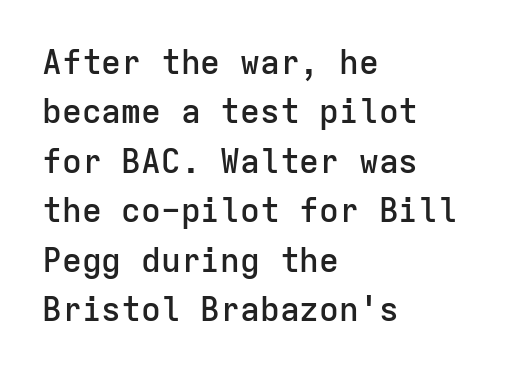
Q: Is the text bold? A: Semi-bold.
Q: Is the text italic (slanted)? A: No, it is upright.
Q: Is the typeface a serif or a sans-serif typeface? A: Sans-serif.
Q: Is the text underlined? A: No.
Q: How is the paragraph aligned? A: Left-aligned.
Q: Is the spacing between letters normal or unusually wide? A: Normal.
Q: Is the spacing between lines tight, normal or loose? A: Normal.
Q: Width (condensed, normal, or wide)? A: Normal.
Q: Stroke contrast? A: Low.
Q: x-height? A: Medium.
Q: Monospaced? A: Yes.
